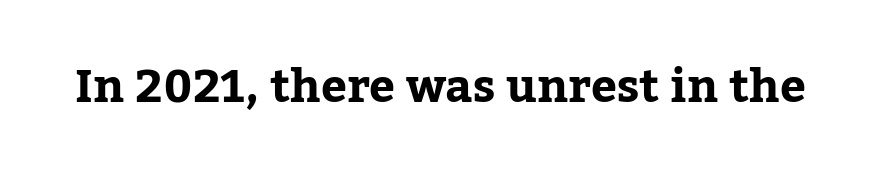
The image shows 46 px serif type, upright; set normal letter spacing, not underlined; low stroke contrast and a medium x-height.
